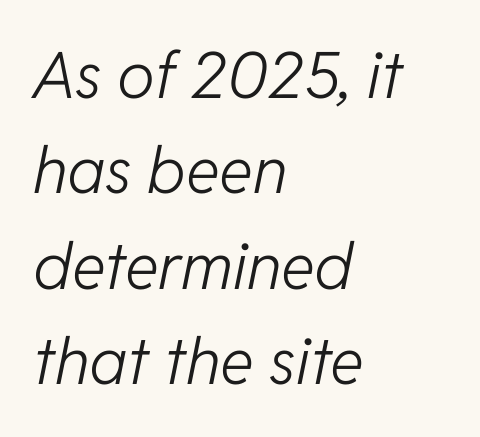
The image shows 64 px light type, italic (leaning right); set left-aligned, normal line spacing (1.49x), normal letter spacing, not underlined; low stroke contrast and a medium x-height.
